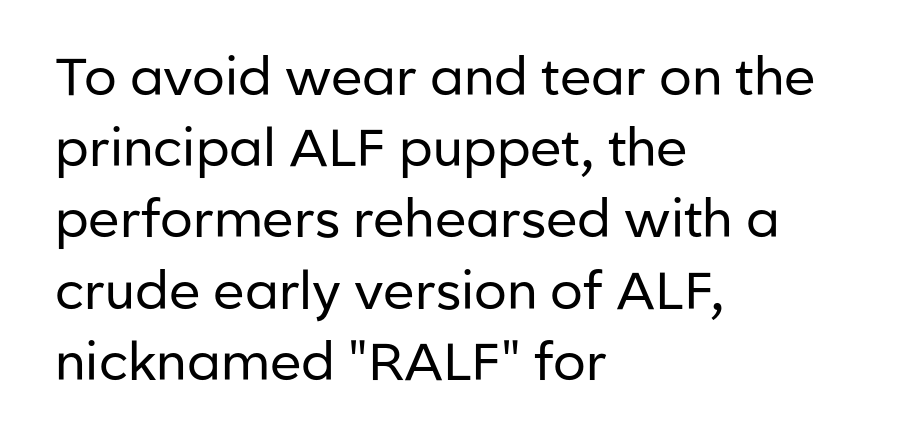
The weight tops out at a normal text grade. Nope, no serifs anywhere on these letters. Posture: straight, roman, zero tilt. There is no visible air inserted between adjacent glyphs. Varying glyph widths throughout — classic text-font behaviour. The rendering uses a moderate line-height, typical for paragraphs.
